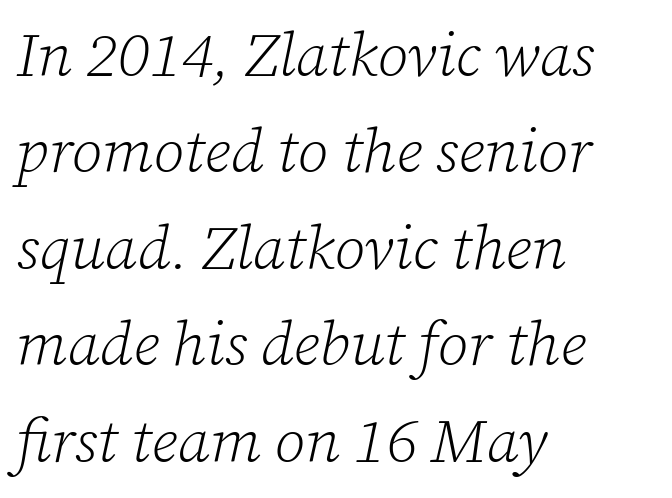
Is this a sans? No — the strokes have serifs. This sample has the flowing, uneven cadence of proportional lettering. No extra tracking has been applied to these lines. A student would call this left alignment; a typographer would say flush left, rag right. The area under the type is left untouched. Characters are canted at an angle relative to the baseline's perpendicular.
